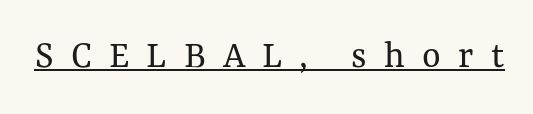
Summary of weight: not heavy and not bold. Does the lettering tilt? It doesn't — this is upright. The rendering uses natural spacing where letterforms have individual widths. Substantial extra tracking has been applied to these lines. These characters rest on top of a visible drawn line.
